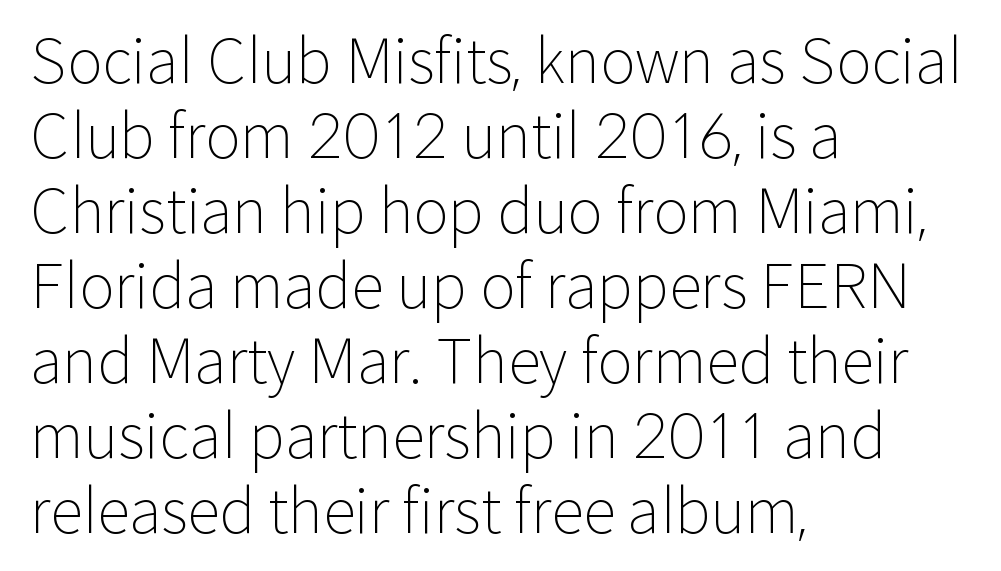
You could not count columns in this text — the font is proportionally spaced. Underline: absent. The designer left line spacing at the default. Nope, not italic — everything's standing straight. Each line starts at the same left margin while the right side varies. Nope, no serifs anywhere on these letters.
